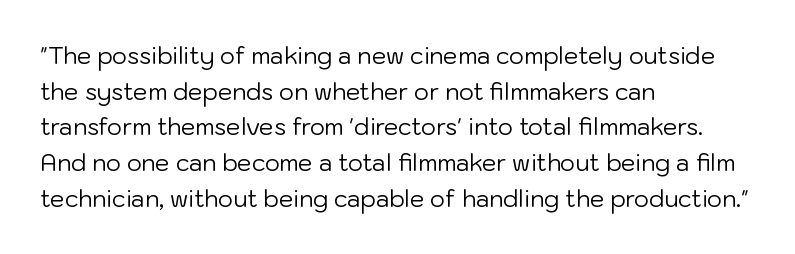
The image shows 23 px text type, upright; set left-aligned, normal line spacing (1.55x), normal letter spacing, not underlined.
